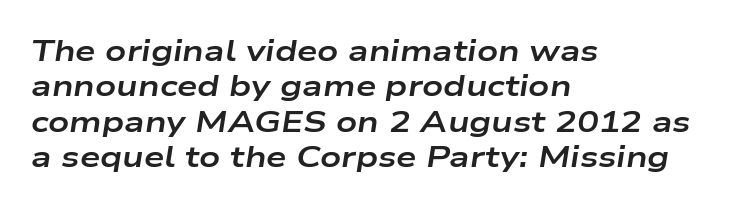
Q: Is the text bold? A: Yes.
Q: Is the text italic (slanted)? A: Yes, it leans right by about 9 degrees.
Q: Is the text underlined? A: No.
Q: How is the paragraph aligned? A: Left-aligned.
Q: Is the spacing between letters normal or unusually wide? A: Normal.
Q: Width (condensed, normal, or wide)? A: Wide.
Q: Stroke contrast? A: Low.
Q: x-height? A: Medium.
Q: Monospaced? A: No.
